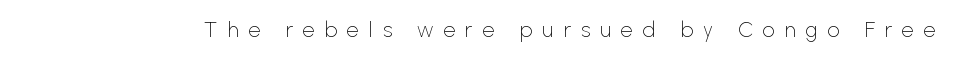
{"italic": "no", "bold": "no", "underline": "no", "letter_spacing": "wide", "letter_spacing_em": 0.48, "glyph_px": 21}
